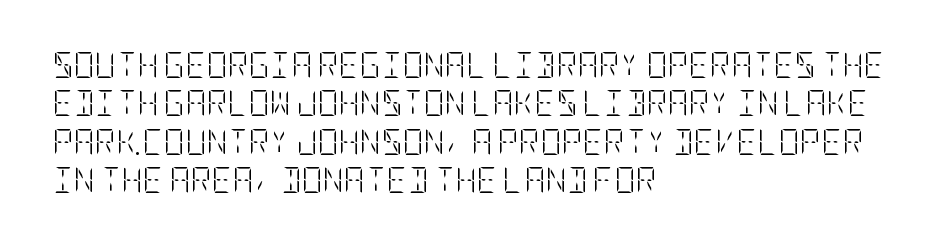
The image shows 26 px text type, upright; set left-aligned, normal line spacing (1.48x), normal letter spacing, not underlined.
